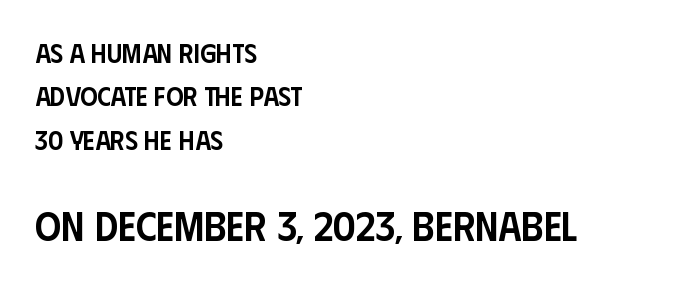
The image shows 41 px semibold, condensed sans-serif type, upright; set left-aligned, normal line spacing (1.61x), normal letter spacing, not underlined; the second (bottom) block is 1.52x larger; low stroke contrast and a large x-height.
